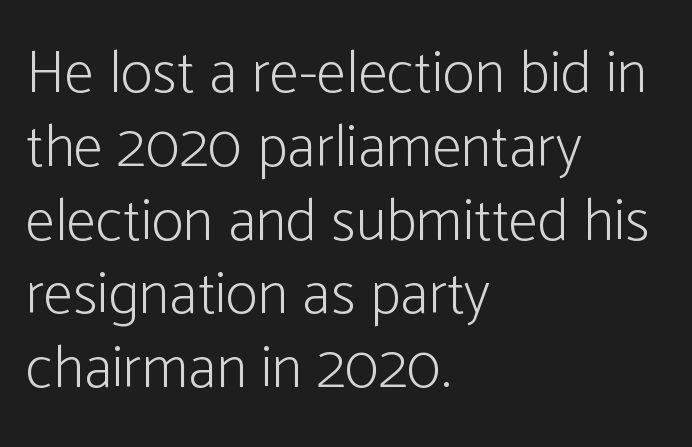
Q: Is the text bold? A: No.
Q: Is the text italic (slanted)? A: No, it is upright.
Q: Is the typeface a serif or a sans-serif typeface? A: Sans-serif.
Q: Is the text underlined? A: No.
Q: How is the paragraph aligned? A: Left-aligned.
Q: Is the spacing between letters normal or unusually wide? A: Normal.
Q: Width (condensed, normal, or wide)? A: Condensed.
Q: Stroke contrast? A: Low.
Q: x-height? A: Medium.
Q: Monospaced? A: No.
